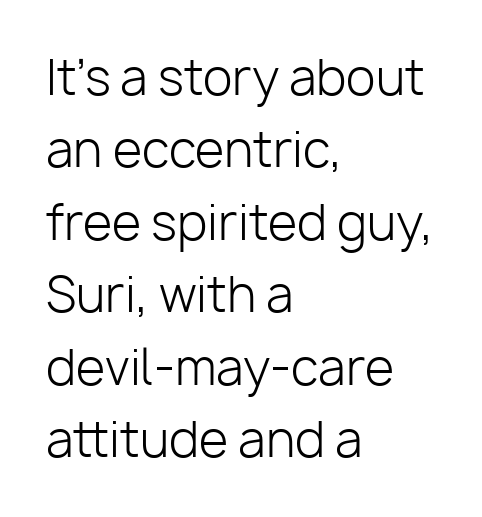
The image shows 48 px light sans-serif type, upright; set left-aligned, normal line spacing (1.51x), normal letter spacing, not underlined; low stroke contrast and a medium x-height.
